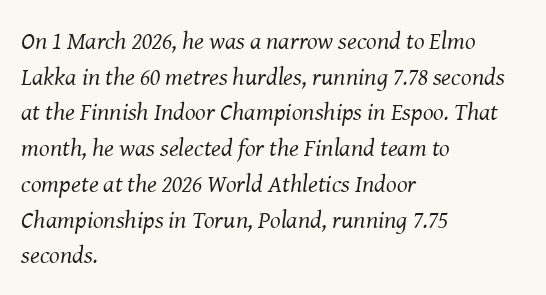
Q: Is the text bold? A: No.
Q: Is the text italic (slanted)? A: Yes, it leans right by about 8 degrees.
Q: Is the text underlined? A: No.
Q: How is the paragraph aligned? A: Left-aligned.
Q: Is the spacing between letters normal or unusually wide? A: Normal.
Q: Is the spacing between lines tight, normal or loose? A: Normal.
